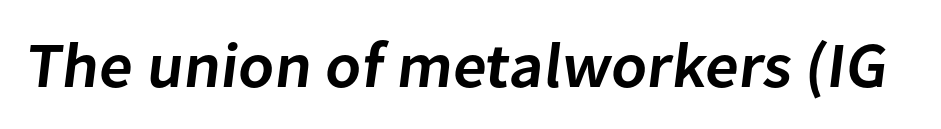
Proportional: the letters do not fall into vertical columns. Bold? Not quite — semibold, heavier than regular but stopping short. Glance below the letters and you will spot only blank space. Regarding serifs, this sample does without them. Characters follow at the spacing the type designer built in.
